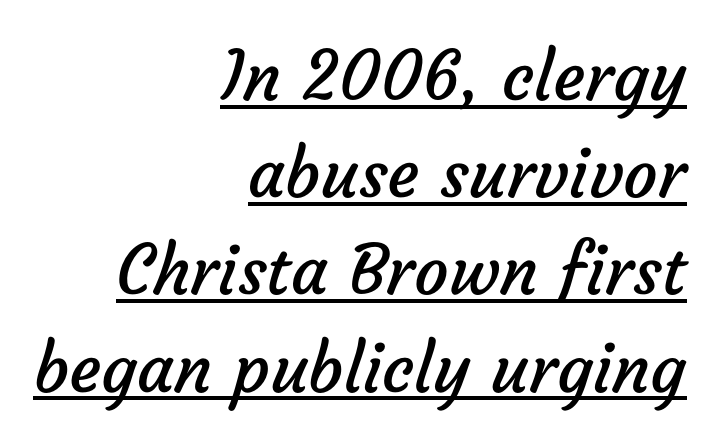
The image shows 68 px regular-weight sans-serif type; set right-aligned, normal line spacing (1.43x), normal letter spacing, underlined; low stroke contrast and a medium x-height.
